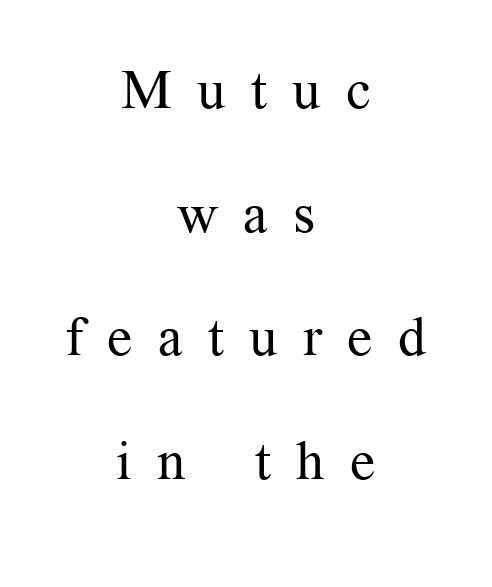
Q: Is the text bold? A: No.
Q: Is the text italic (slanted)? A: No, it is upright.
Q: Is the typeface a serif or a sans-serif typeface? A: Serif.
Q: Is the text underlined? A: No.
Q: How is the paragraph aligned? A: Centered.
Q: Is the spacing between letters normal or unusually wide? A: Unusually wide.
Q: Is the spacing between lines tight, normal or loose? A: Loose.
Q: Width (condensed, normal, or wide)? A: Normal.
Q: Stroke contrast? A: Medium.
Q: x-height? A: Medium.
Q: Monospaced? A: No.
